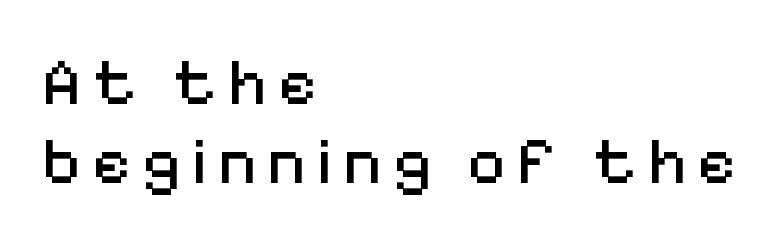
Q: Is the text bold? A: No.
Q: Is the text italic (slanted)? A: No, it is upright.
Q: Is the typeface a serif or a sans-serif typeface? A: Sans-serif.
Q: Is the text underlined? A: No.
Q: How is the paragraph aligned? A: Left-aligned.
Q: Width (condensed, normal, or wide)? A: Normal.
Q: Stroke contrast? A: Medium.
Q: x-height? A: Medium.
Q: Monospaced? A: No.
